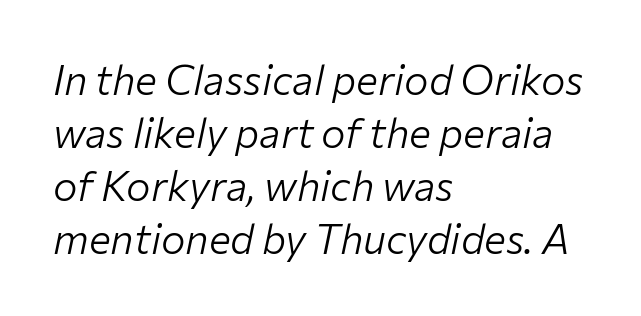
The image shows 41 px light type, italic (leaning right); set left-aligned, normal line spacing (1.29x), normal letter spacing, not underlined; low stroke contrast and a medium x-height.
